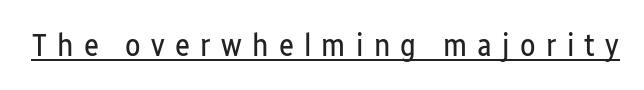
Ink coverage per letter is moderate at most. Someone cranked the tracking dial way up on this one. The font family rendered here belongs to the sans-serif group. Nope, not italic — everything's standing straight.
